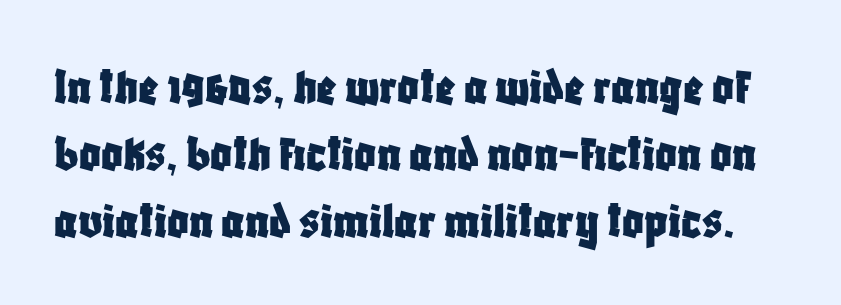
The image shows 53 px condensed sans-serif type, upright; set normal line spacing (1.26x), normal letter spacing, not underlined; low stroke contrast and a large x-height.
